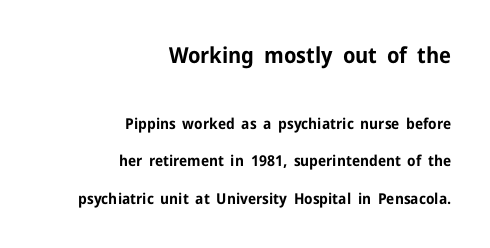
The image shows 22 px bold type, upright; set right-aligned, loose line spacing (2.5x), normal letter spacing, not underlined; the first (top) block is 1.47x larger.
